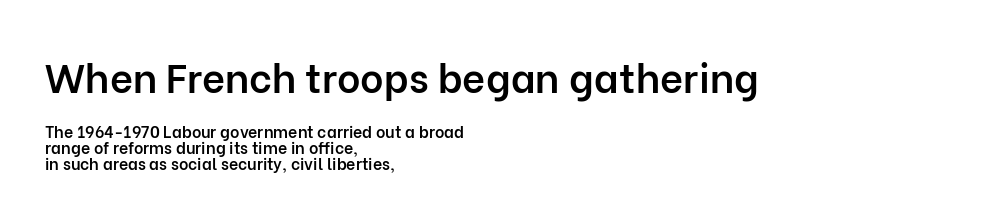
This rendering employs a face without finishing strokes, i.e., a sans-serif. The lines in this sample share a left origin and differ only in where they stop. Underlining? Definitely not there. The first block has been scaled up relative to the second.
